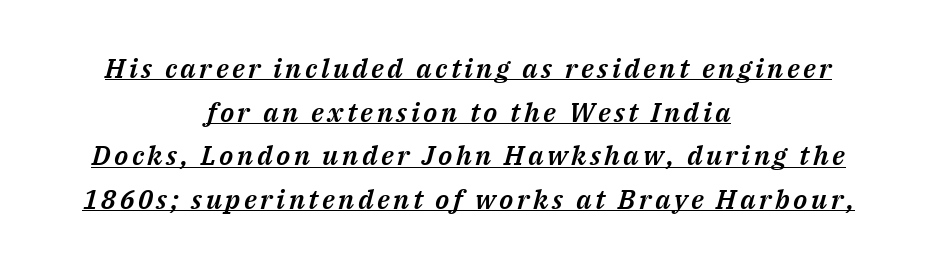
The image shows 27 px text type, italic (leaning right); set centered, normal line spacing (1.62x), underlined.
